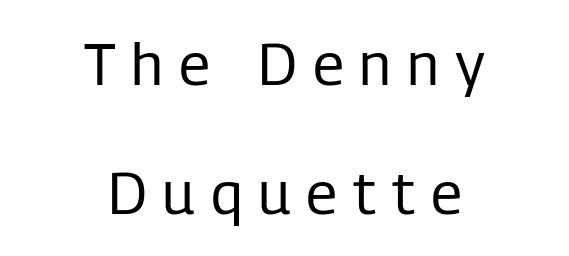
Q: Is the text bold? A: No.
Q: Is the text italic (slanted)? A: No, it is upright.
Q: Is the typeface a serif or a sans-serif typeface? A: Sans-serif.
Q: Is the text underlined? A: No.
Q: How is the paragraph aligned? A: Centered.
Q: Is the spacing between letters normal or unusually wide? A: Unusually wide.
Q: Is the spacing between lines tight, normal or loose? A: Loose.
Q: Width (condensed, normal, or wide)? A: Condensed.
Q: Stroke contrast? A: Low.
Q: x-height? A: Medium.
Q: Monospaced? A: No.
